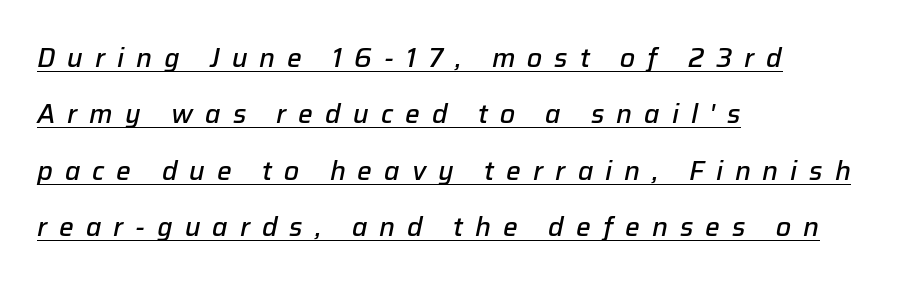
The image shows 26 px text type, italic (leaning right); set left-aligned, loose line spacing (2.17x), unusually wide letter spacing (+0.46 em), underlined.
